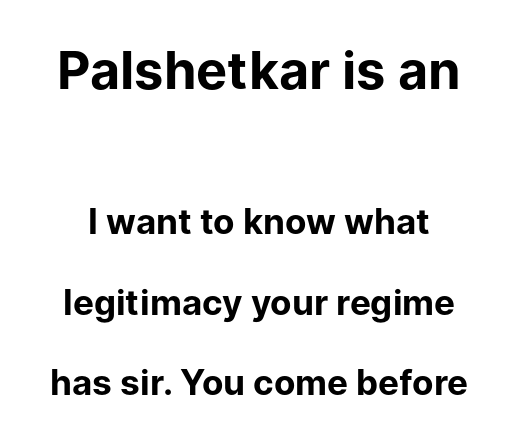
Size contrast runs from large at the top to small at the bottom. Default kerning and tracking; the words read as compact shapes. Plain, unruled lines of type. Vertically, the passage feels expansive, rows floating well apart.
